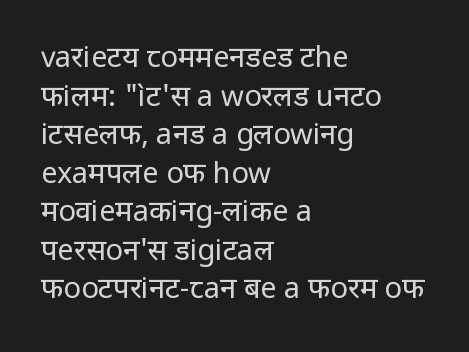
{"serif": "no", "italic": "no", "bold": "no", "weight": "regular", "width": "normal", "stroke_contrast": "low", "x_height": "medium", "monospaced": "no", "underline": "no", "align": "left", "line_spacing": "normal", "line_spacing_ratio": 1.33, "letter_spacing": "normal", "letter_spacing_em": 0.0, "glyph_px": 29}
